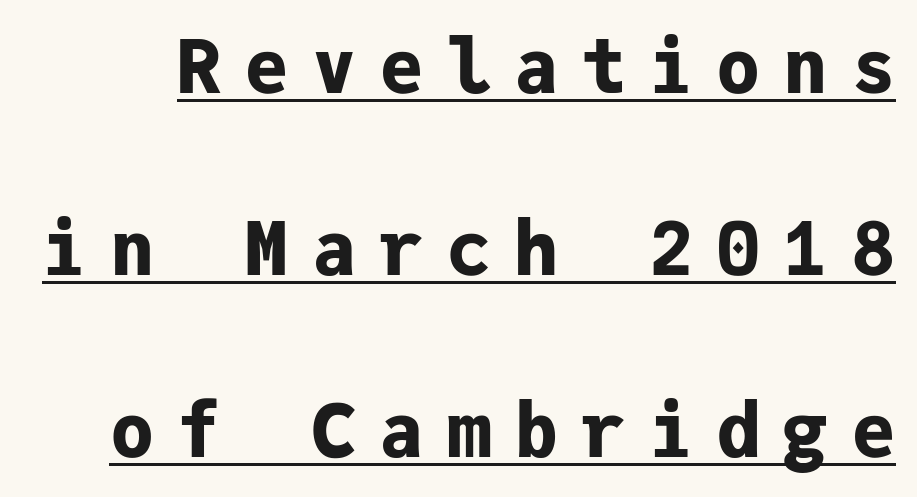
A typesetter would call this leading open, well beyond the default. Monospaced: the letters line up in strict vertical columns. Ordinary non-slanted type is in use. Words appear elongated and porous because spacing is wide. Look at the stroke-to-counter ratio: heavy, a bold. The rendering uses the underline text-decoration.
